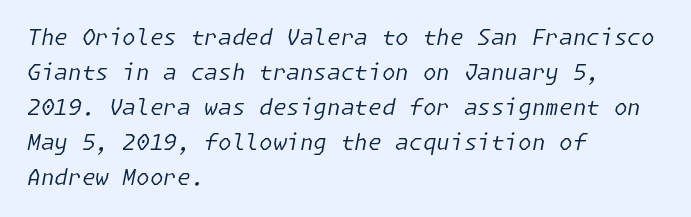
The image shows 22 px text type, italic (leaning right); set left-aligned, normal line spacing (1.59x), normal letter spacing, not underlined.
